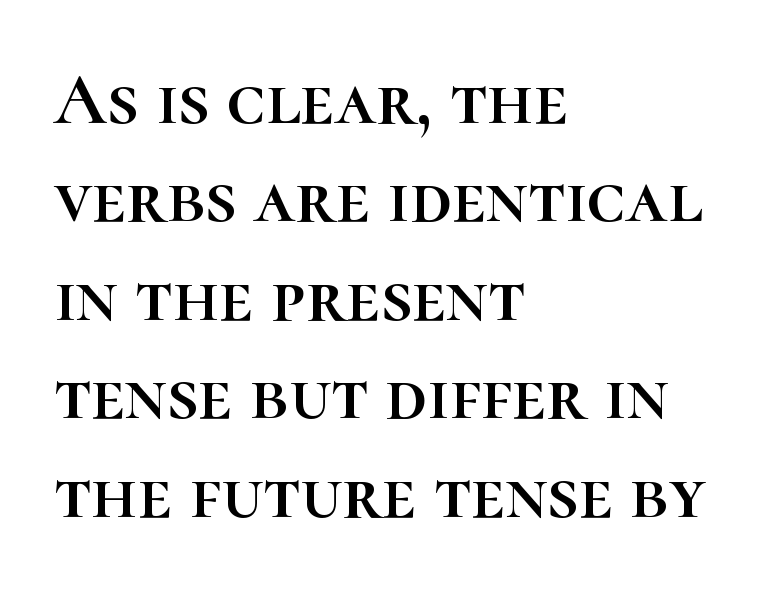
Q: Is the text italic (slanted)? A: No, it is upright.
Q: Is the text underlined? A: No.
Q: How is the paragraph aligned? A: Left-aligned.
Q: Is the spacing between letters normal or unusually wide? A: Normal.
Q: Is the spacing between lines tight, normal or loose? A: Normal.
Q: Width (condensed, normal, or wide)? A: Normal.
Q: Stroke contrast? A: High.
Q: x-height? A: Medium.
Q: Monospaced? A: No.
